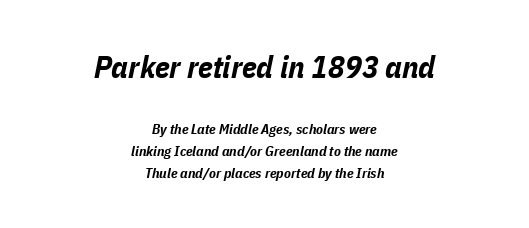
Scale decreases going downward across the two blocks. The area under the type is left untouched. Between one letter and the next there's only the usual sliver of space. You'd pick this weight for a headline — it's a proper bold.
